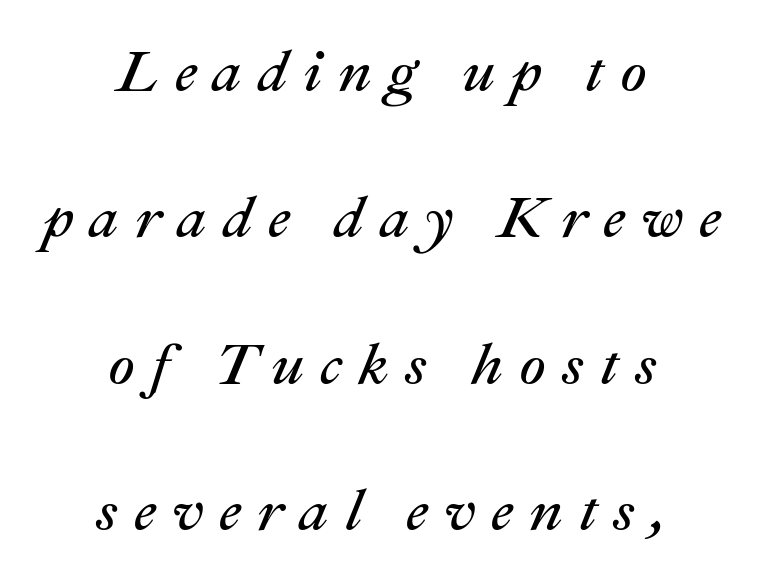
What's the leading like? Stretched, with rows far apart. The paragraph has two soft edges and a firm central axis. Bare-footed words on every line. The rendering uses natural spacing where letterforms have individual widths. Ink coverage per letter is moderate at most.
